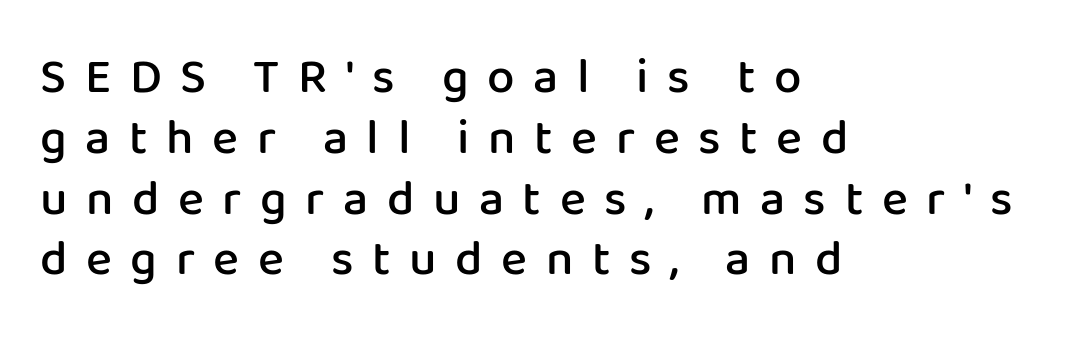
{"serif": "no", "italic": "no", "bold": "semi", "weight": "semibold", "width": "normal", "stroke_contrast": "low", "x_height": "medium", "monospaced": "no", "underline": "no", "align": "left", "line_spacing_ratio": 1.24, "letter_spacing": "wide", "letter_spacing_em": 0.38, "glyph_px": 49}
